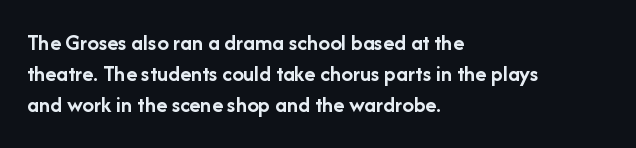
{"italic": "no", "bold": "yes", "underline": "no", "align": "left", "line_spacing": "normal", "line_spacing_ratio": 1.35, "letter_spacing": "normal", "letter_spacing_em": 0.0, "glyph_px": 23}
